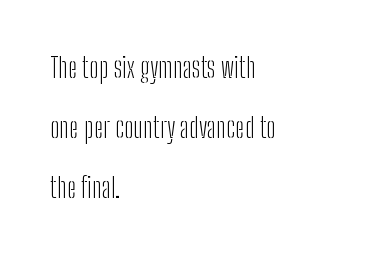
The image shows 28 px light, condensed sans-serif type, upright; set left-aligned, loose line spacing (2.15x), normal letter spacing, not underlined; low stroke contrast and a medium x-height.
